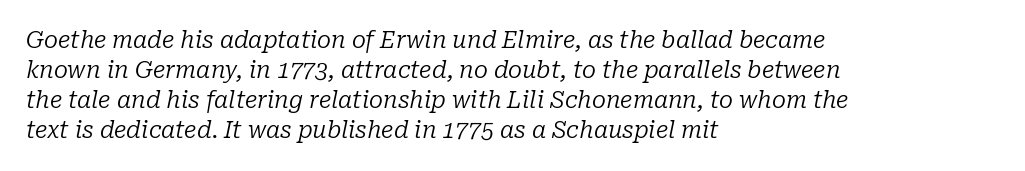
Q: Is the text bold? A: No.
Q: Is the text italic (slanted)? A: Yes, it leans right by about 10 degrees.
Q: Is the text underlined? A: No.
Q: How is the paragraph aligned? A: Left-aligned.
Q: Is the spacing between letters normal or unusually wide? A: Normal.
Q: Is the spacing between lines tight, normal or loose? A: Normal.
